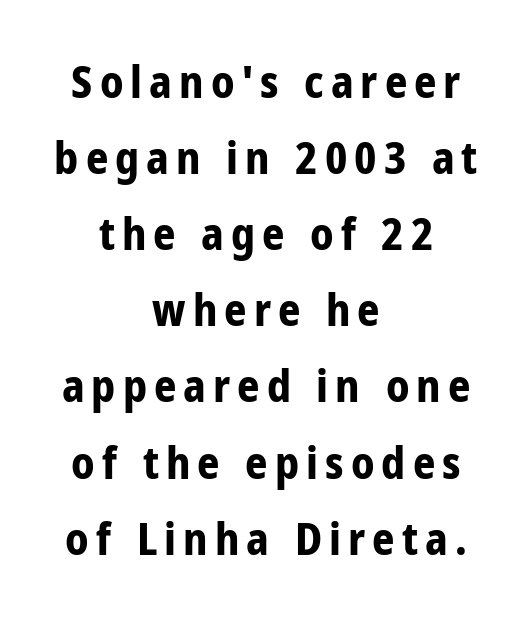
Underline: absent. The passage shown is typed in a proportional face where columns would drift. Summary of weight: heavy, a full bold. The characters display no serif detailing; their extremities are plain. One-word summary of the alignment: center.
